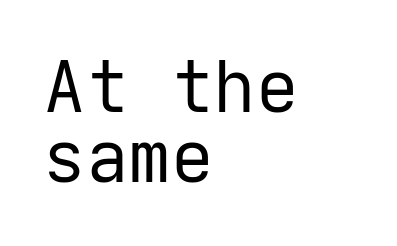
{"serif": "no", "italic": "no", "bold": "no", "weight": "regular", "width": "normal", "stroke_contrast": "low", "x_height": "medium", "underline": "no", "align": "left", "line_spacing": "tight", "line_spacing_ratio": 0.98, "letter_spacing": "normal", "letter_spacing_em": 0.0, "glyph_px": 71}
